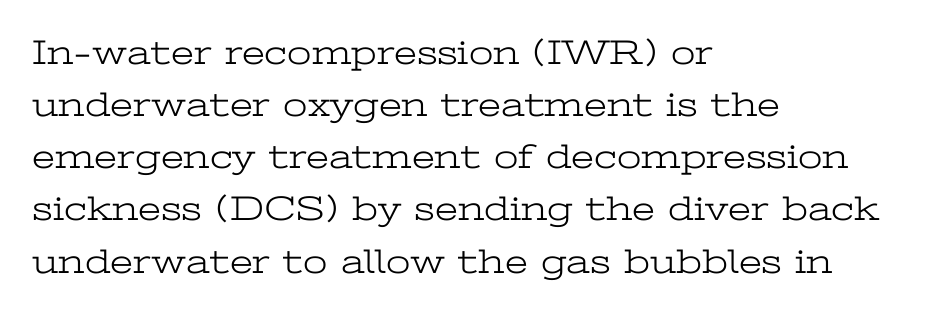
Q: Is the text bold? A: No.
Q: Is the text italic (slanted)? A: No, it is upright.
Q: Is the typeface a serif or a sans-serif typeface? A: Serif.
Q: Is the text underlined? A: No.
Q: How is the paragraph aligned? A: Left-aligned.
Q: Is the spacing between letters normal or unusually wide? A: Normal.
Q: Is the spacing between lines tight, normal or loose? A: Normal.
Q: Width (condensed, normal, or wide)? A: Wide.
Q: Stroke contrast? A: Low.
Q: x-height? A: Medium.
Q: Monospaced? A: No.
